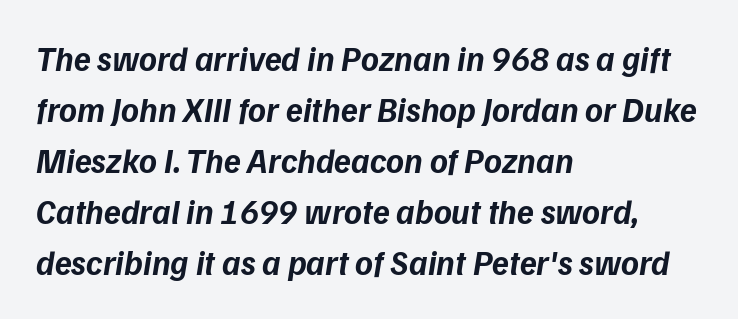
Q: Is the text bold? A: Yes.
Q: Is the typeface a serif or a sans-serif typeface? A: Sans-serif.
Q: Is the text underlined? A: No.
Q: How is the paragraph aligned? A: Left-aligned.
Q: Is the spacing between letters normal or unusually wide? A: Normal.
Q: Is the spacing between lines tight, normal or loose? A: Normal.
Q: Width (condensed, normal, or wide)? A: Normal.
Q: Stroke contrast? A: Low.
Q: x-height? A: Medium.
Q: Monospaced? A: No.
